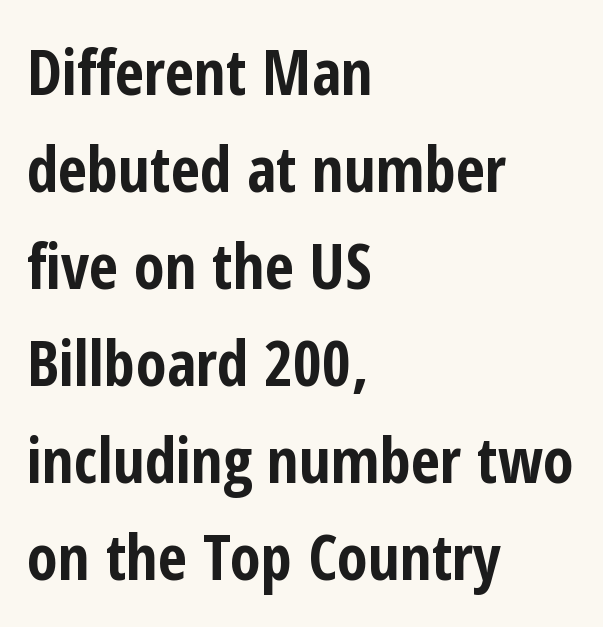
Q: Is the text bold? A: Yes.
Q: Is the text italic (slanted)? A: No, it is upright.
Q: Is the typeface a serif or a sans-serif typeface? A: Sans-serif.
Q: Is the text underlined? A: No.
Q: How is the paragraph aligned? A: Left-aligned.
Q: Is the spacing between letters normal or unusually wide? A: Normal.
Q: Is the spacing between lines tight, normal or loose? A: Normal.
Q: Width (condensed, normal, or wide)? A: Condensed.
Q: Stroke contrast? A: Low.
Q: x-height? A: Medium.
Q: Monospaced? A: No.
